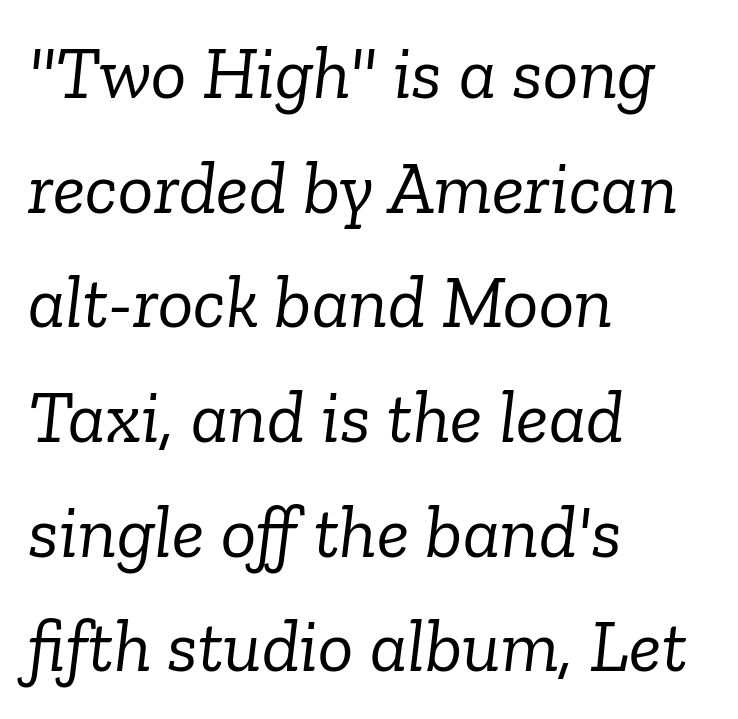
{"serif": "yes", "italic": "yes", "lean": "right", "slant_degrees": 6, "bold": "no", "weight": "light", "width": "normal", "stroke_contrast": "low", "x_height": "medium", "monospaced": "no", "underline": "no", "align": "left", "line_spacing": "normal", "line_spacing_ratio": 1.55, "letter_spacing": "normal", "letter_spacing_em": 0.0, "glyph_px": 74}
